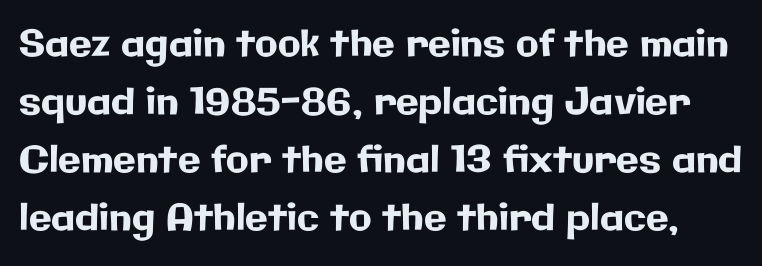
Short note: letters normally spaced. Serifs: no, the terminals of the letterforms are clean. Spacing verdict: proportional, widths tailored to each character. Upright lettering throughout. In terms of leading, this rendering sits right in the middle. The area under the type is left untouched.
